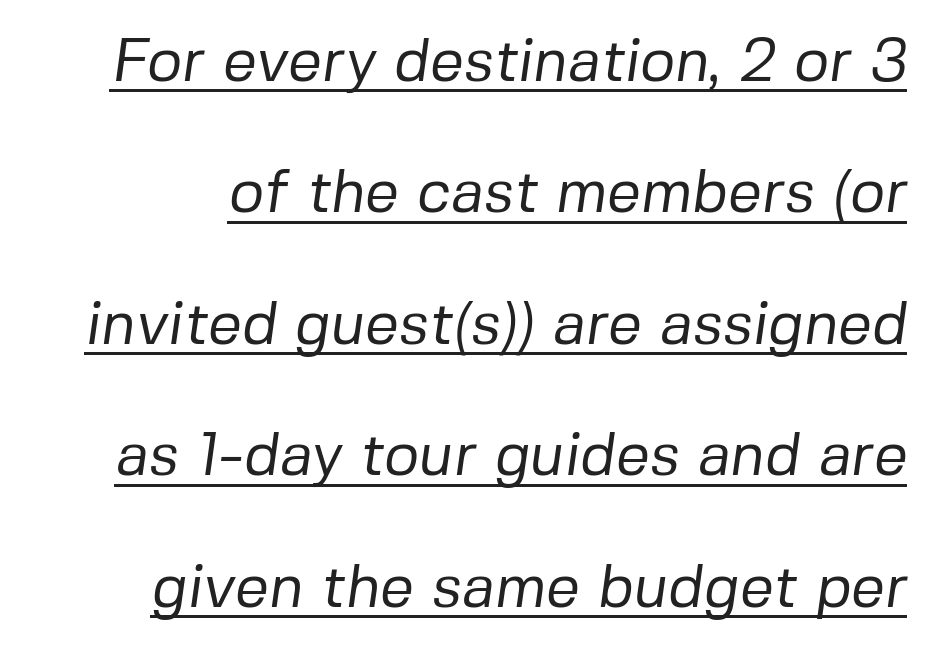
Q: Is the text bold? A: No.
Q: Is the typeface a serif or a sans-serif typeface? A: Sans-serif.
Q: Is the text underlined? A: Yes.
Q: Is the spacing between letters normal or unusually wide? A: Normal.
Q: Is the spacing between lines tight, normal or loose? A: Loose.
Q: Width (condensed, normal, or wide)? A: Normal.
Q: Stroke contrast? A: Low.
Q: x-height? A: Medium.
Q: Monospaced? A: No.
